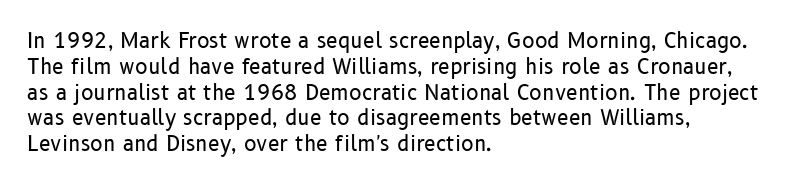
Visually the block forms a straight wall on the left and a jagged coastline on the right. This sample uses plain, unmodified letter spacing. The face looks like a standard text weight, possibly lighter. Check under the words: just untouched page. Does the lettering tilt? It doesn't — this is upright.
